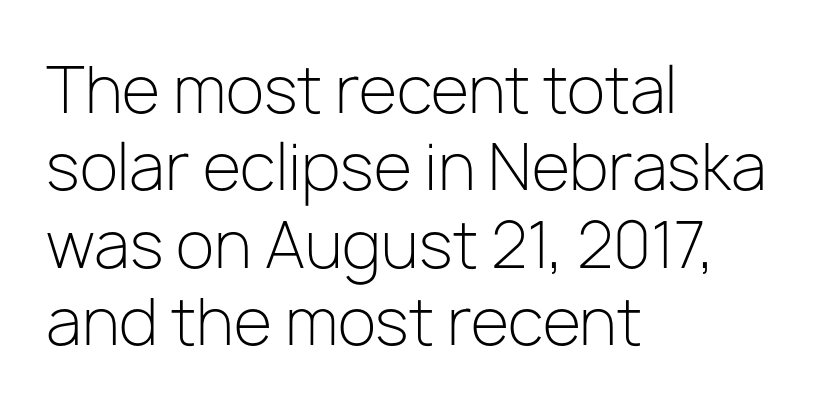
{"serif": "no", "italic": "no", "bold": "no", "weight": "light", "width": "normal", "stroke_contrast": "low", "x_height": "medium", "monospaced": "no", "underline": "no", "align": "left", "line_spacing_ratio": 1.23, "letter_spacing": "normal", "letter_spacing_em": 0.0, "glyph_px": 63}
